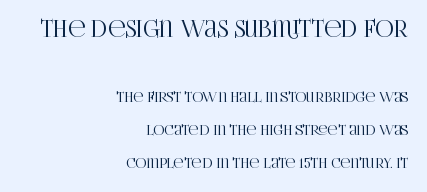
Tracking value appears to be zero — textbook default spacing. Is the lower block the larger one? No — the upper block carries the bigger type. What's the leading like? Stretched, with rows far apart. Upright lettering throughout.
